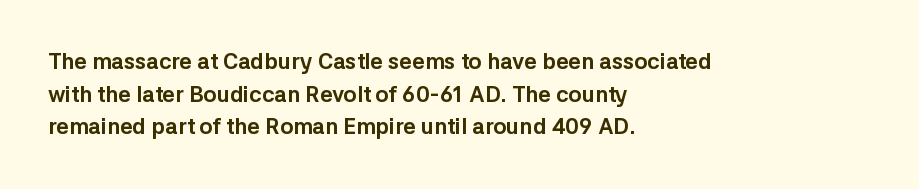
The image shows 22 px bold type, upright; set left-aligned, normal line spacing (1.48x), normal letter spacing, not underlined.
